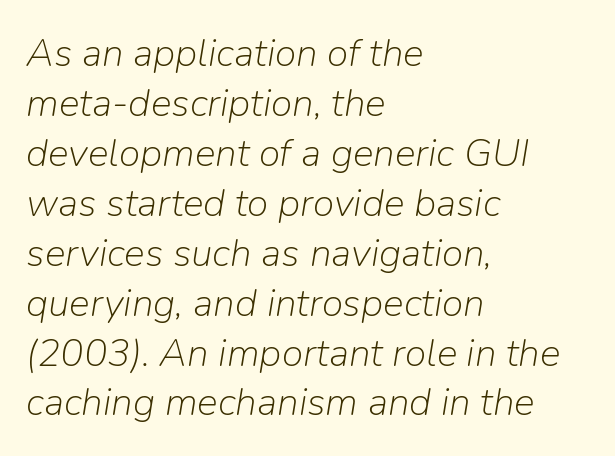
The image shows 39 px light type, italic (leaning right); set left-aligned, normal line spacing (1.28x), normal letter spacing, not underlined; low stroke contrast and a medium x-height.
